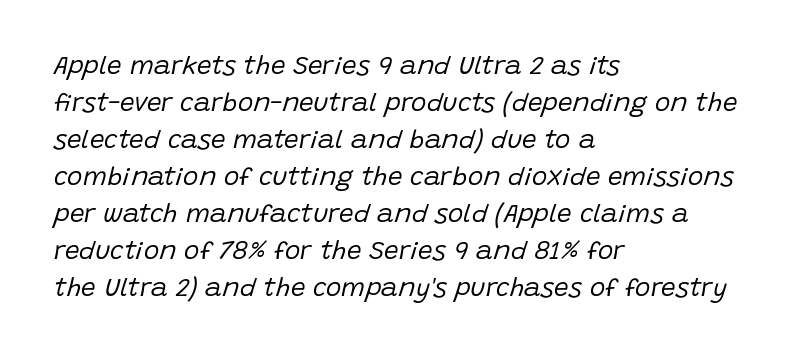
Q: Is the text bold? A: No.
Q: Is the text italic (slanted)? A: Yes, it leans right by about 15 degrees.
Q: Is the text underlined? A: No.
Q: How is the paragraph aligned? A: Left-aligned.
Q: Is the spacing between letters normal or unusually wide? A: Normal.
Q: Is the spacing between lines tight, normal or loose? A: Normal.
